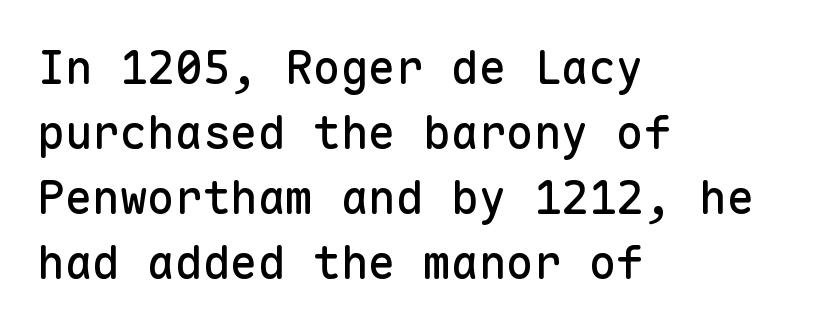
{"serif": "no", "italic": "no", "width": "normal", "stroke_contrast": "low", "x_height": "medium", "monospaced": "yes", "underline": "no", "align": "left", "line_spacing": "normal", "line_spacing_ratio": 1.41, "letter_spacing": "normal", "letter_spacing_em": 0.0, "glyph_px": 46}
